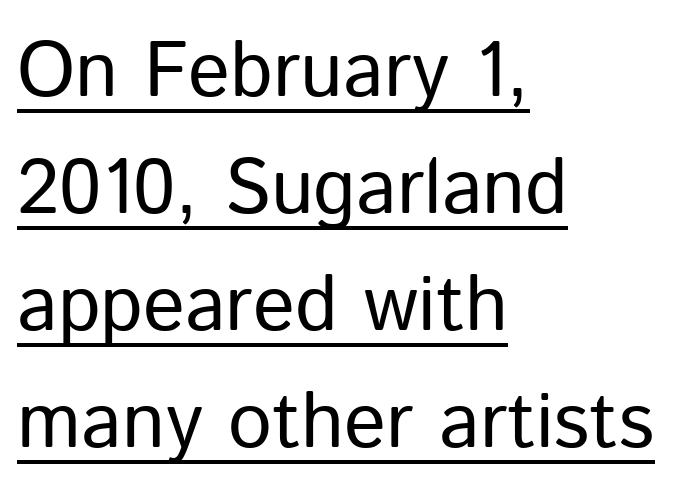
There is no visible air inserted between adjacent glyphs. Looks like someone drew a line under every word here. Casual observation: everything's shoved over to the left. The lettering holds an erect, upright posture throughout.
